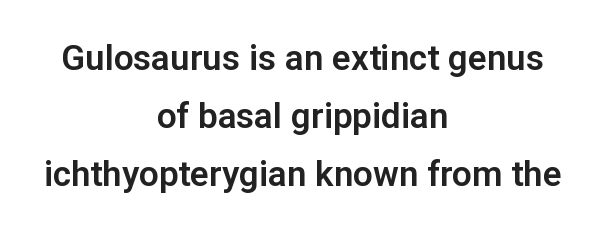
{"serif": "no", "italic": "no", "width": "normal", "stroke_contrast": "low", "x_height": "medium", "monospaced": "no", "underline": "no", "align": "center", "line_spacing": "normal", "line_spacing_ratio": 1.66, "letter_spacing": "normal", "letter_spacing_em": 0.0, "glyph_px": 35}
